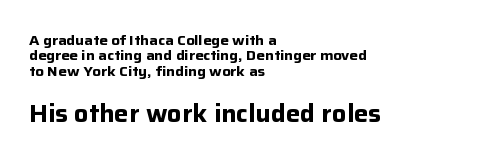
The image shows 24 px bold type, upright; set left-aligned, tight line spacing (1.09x), normal letter spacing, not underlined; the second (bottom) block is 1.71x larger.
